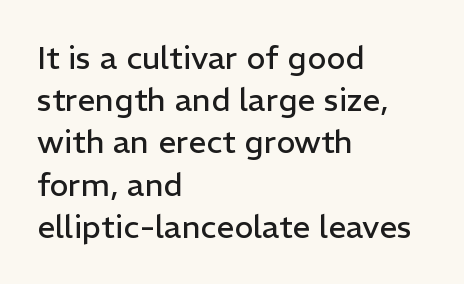
Looks like regular typesetting: each glyph gets only the width it needs. The compositor pushed each line to the left boundary. Nope, no serifs anywhere on these letters. This rendering features lettering with no underline.
